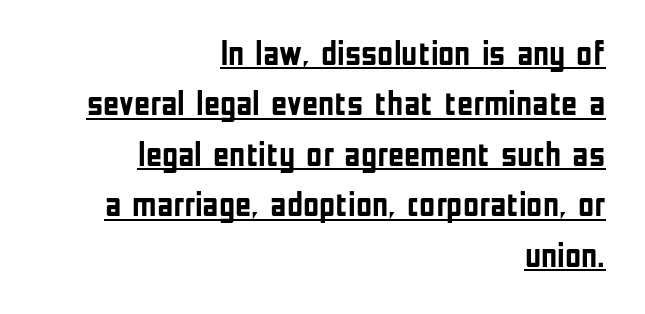
Q: Is the text bold? A: Yes.
Q: Is the text italic (slanted)? A: No, it is upright.
Q: Is the typeface a serif or a sans-serif typeface? A: Sans-serif.
Q: Is the text underlined? A: Yes.
Q: How is the paragraph aligned? A: Right-aligned.
Q: Is the spacing between letters normal or unusually wide? A: Normal.
Q: Is the spacing between lines tight, normal or loose? A: Normal.
Q: Width (condensed, normal, or wide)? A: Condensed.
Q: Stroke contrast? A: Low.
Q: x-height? A: Medium.
Q: Monospaced? A: No.
